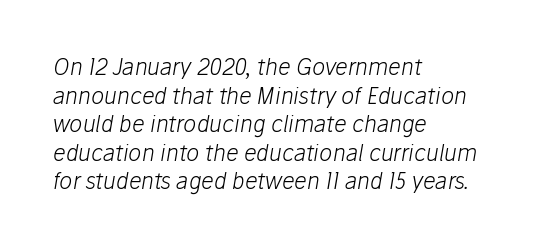
Q: Is the text bold? A: No.
Q: Is the text italic (slanted)? A: Yes, it leans right by about 10 degrees.
Q: Is the text underlined? A: No.
Q: How is the paragraph aligned? A: Left-aligned.
Q: Is the spacing between letters normal or unusually wide? A: Normal.
Q: Is the spacing between lines tight, normal or loose? A: Normal.
